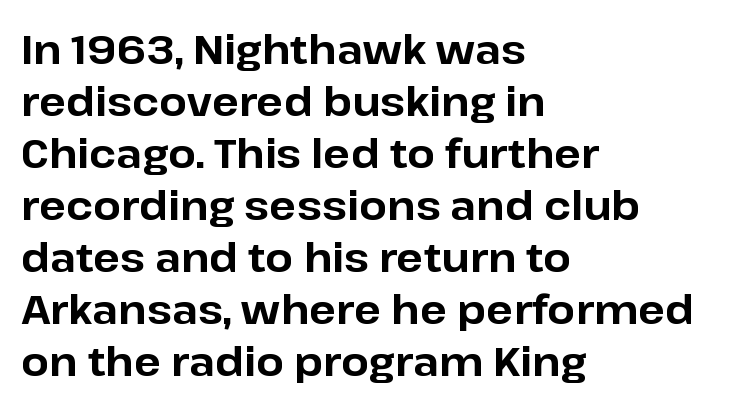
The specimen omits any rule beneath the text block's lines. Set as a true bold cut, around the 700 mark. Observe the absence of serifs on each vertical stroke in this sample. Character widths vary here, with narrow letters taking less room than wide ones. Every stem runs plumb, perpendicular to the baseline. Is there much room between lines? A standard amount, neither cramped nor airy.
